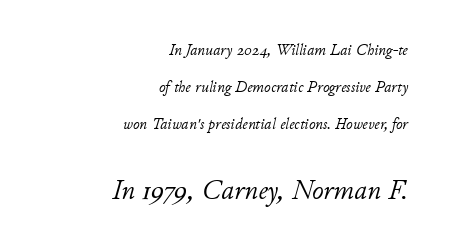
The image shows 28 px light type, italic (leaning right); set right-aligned, loose line spacing (2.3x), normal letter spacing, not underlined; the second (bottom) block is 1.75x larger; low stroke contrast and a small x-height.
